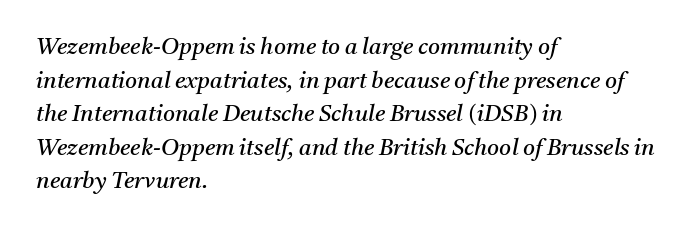
Between one letter and the next there's only the usual sliver of space. Regarding leading, the lines here are spaced in the standard way. Lines of text with bare space underneath. The specimen reads as italic at a glance.
